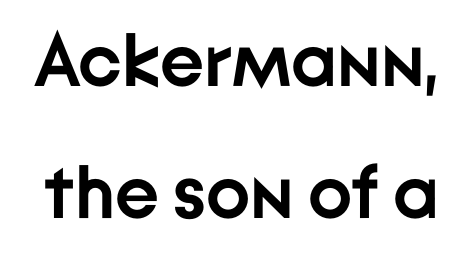
The image shows 75 px semibold sans-serif type, upright; set line spacing 1.76x, normal letter spacing, not underlined; low stroke contrast and a medium x-height.
